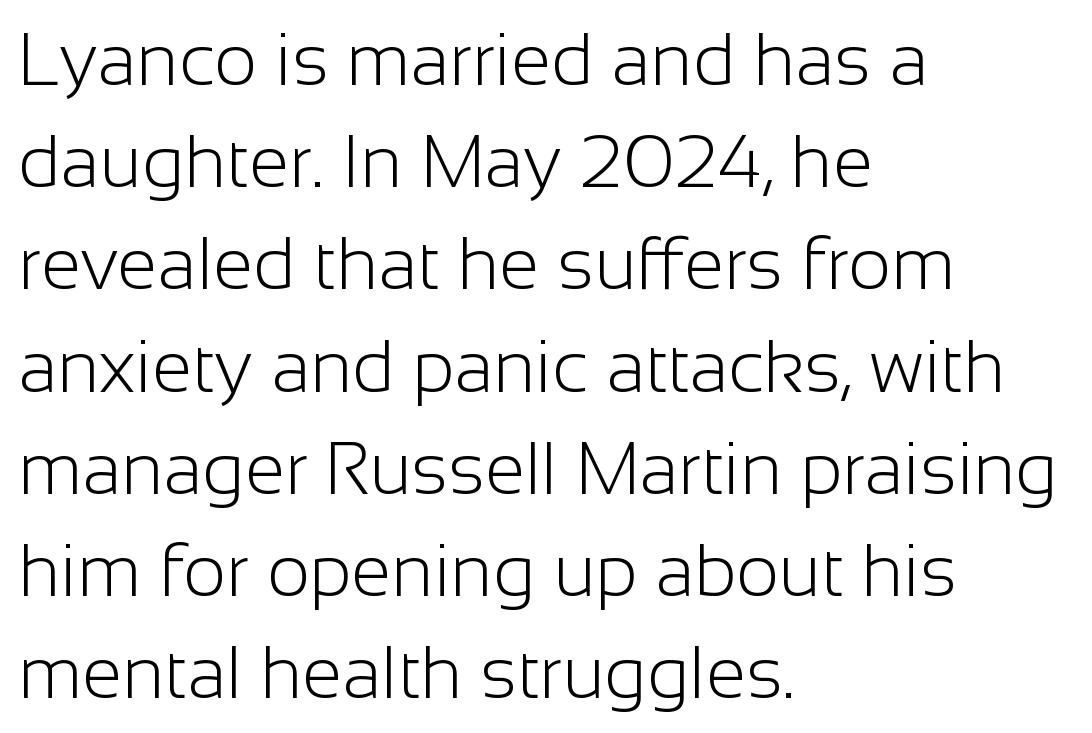
{"serif": "no", "italic": "no", "bold": "no", "weight": "light", "width": "normal", "stroke_contrast": "low", "x_height": "medium", "monospaced": "no", "underline": "no", "align": "left", "line_spacing": "normal", "line_spacing_ratio": 1.4, "letter_spacing": "normal", "letter_spacing_em": 0.0, "glyph_px": 73}
